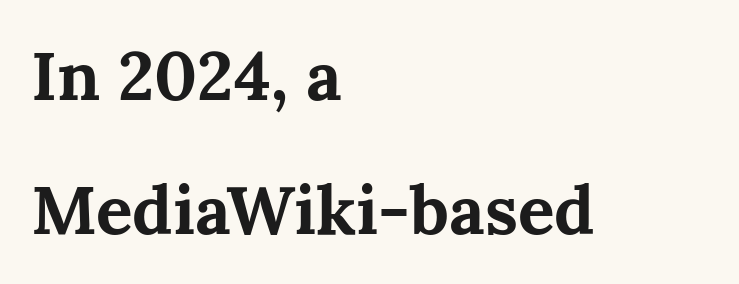
Q: Is the text bold? A: Yes.
Q: Is the text italic (slanted)? A: No, it is upright.
Q: Is the typeface a serif or a sans-serif typeface? A: Serif.
Q: Is the text underlined? A: No.
Q: How is the paragraph aligned? A: Left-aligned.
Q: Is the spacing between letters normal or unusually wide? A: Normal.
Q: Is the spacing between lines tight, normal or loose? A: Loose.
Q: Width (condensed, normal, or wide)? A: Normal.
Q: Stroke contrast? A: Medium.
Q: x-height? A: Medium.
Q: Monospaced? A: No.
